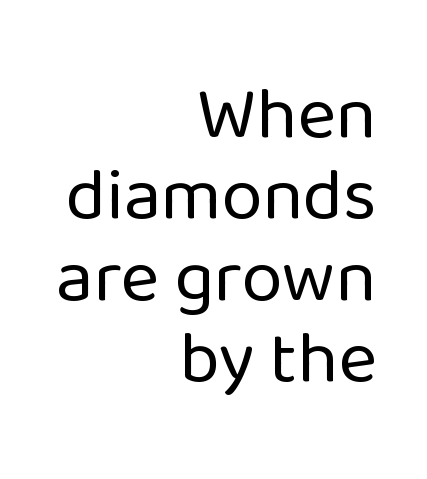
The image shows 74 px regular-weight sans-serif type, upright; set right-aligned, tight line spacing (1.1x), normal letter spacing, not underlined; low stroke contrast and a medium x-height.
